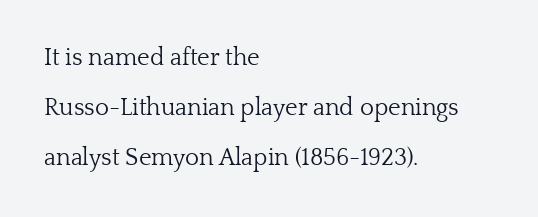
{"italic": "no", "bold": "no", "underline": "no", "align": "left", "line_spacing": "loose", "line_spacing_ratio": 2.09, "letter_spacing": "normal", "letter_spacing_em": 0.0, "glyph_px": 24}
